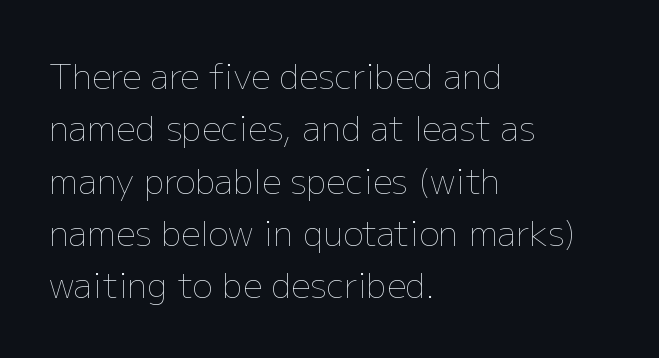
What's the leading like? Ordinary, nothing unusual. Ink coverage per letter is moderate at most. The rendering keeps characters at their native spacing. The passage shown is typed in a proportional face where columns would drift. The rag falls on the right side of this text block. Decoration check: the copy has no underline.
